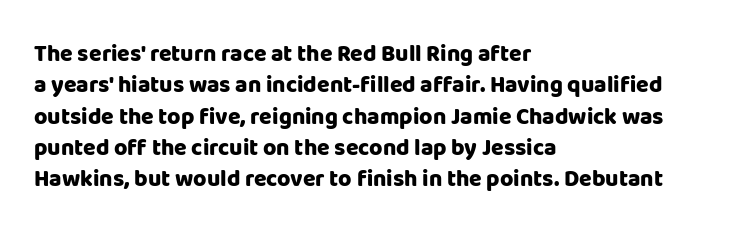
Q: Is the text bold? A: Yes.
Q: Is the text italic (slanted)? A: No, it is upright.
Q: Is the text underlined? A: No.
Q: How is the paragraph aligned? A: Left-aligned.
Q: Is the spacing between letters normal or unusually wide? A: Normal.
Q: Is the spacing between lines tight, normal or loose? A: Normal.
